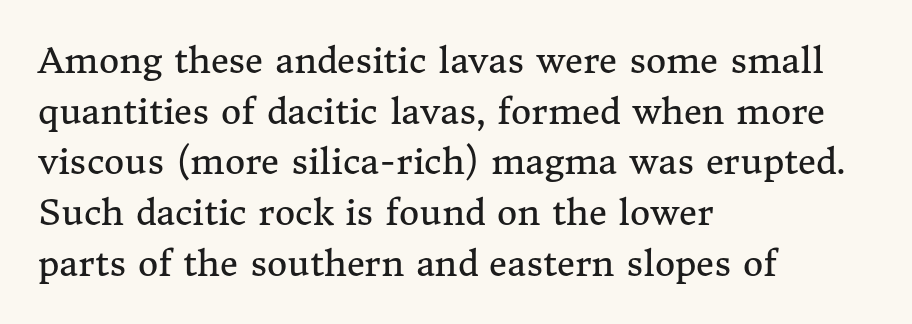
Q: Is the text bold? A: No.
Q: Is the text italic (slanted)? A: No, it is upright.
Q: Is the typeface a serif or a sans-serif typeface? A: Serif.
Q: Is the text underlined? A: No.
Q: How is the paragraph aligned? A: Left-aligned.
Q: Is the spacing between letters normal or unusually wide? A: Normal.
Q: Is the spacing between lines tight, normal or loose? A: Normal.
Q: Width (condensed, normal, or wide)? A: Normal.
Q: Stroke contrast? A: Medium.
Q: x-height? A: Medium.
Q: Monospaced? A: No.
